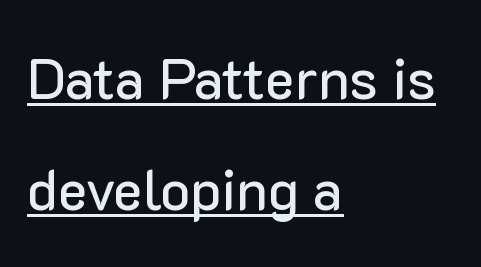
Q: Is the text italic (slanted)? A: No, it is upright.
Q: Is the typeface a serif or a sans-serif typeface? A: Sans-serif.
Q: Is the text underlined? A: Yes.
Q: How is the paragraph aligned? A: Left-aligned.
Q: Is the spacing between letters normal or unusually wide? A: Normal.
Q: Is the spacing between lines tight, normal or loose? A: Loose.
Q: Width (condensed, normal, or wide)? A: Normal.
Q: Stroke contrast? A: Low.
Q: x-height? A: Medium.
Q: Monospaced? A: No.
